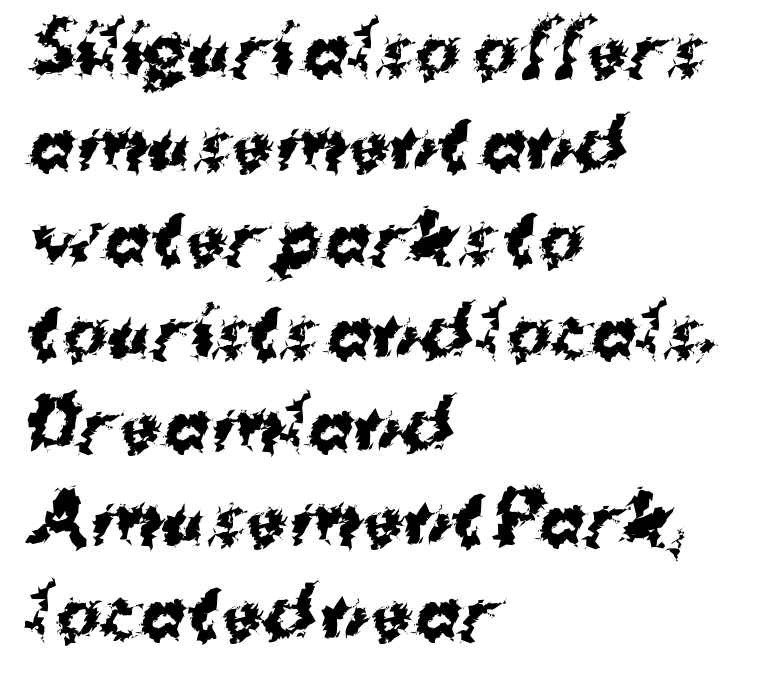
Examine the stroke ends and you'll find no serifs. Underlining? Definitely not there. Notice how descenders clear the ascenders below comfortably — that's standard leading. Do the characters align in a grid? No, the font is proportional.
